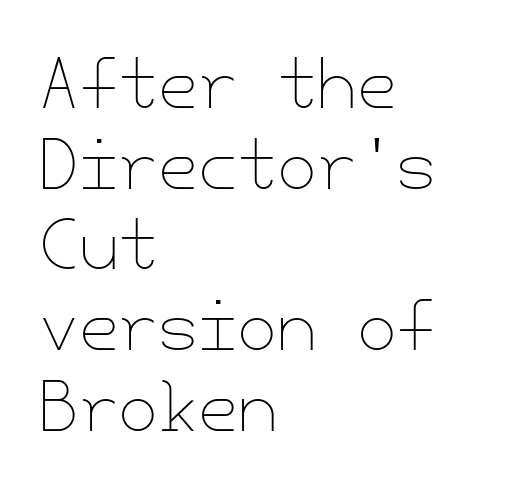
{"italic": "no", "bold": "no", "weight": "thin", "width": "normal", "stroke_contrast": "low", "x_height": "small", "underline": "no", "align": "left", "line_spacing": "normal", "line_spacing_ratio": 1.26, "letter_spacing": "normal", "letter_spacing_em": 0.0, "glyph_px": 64}
